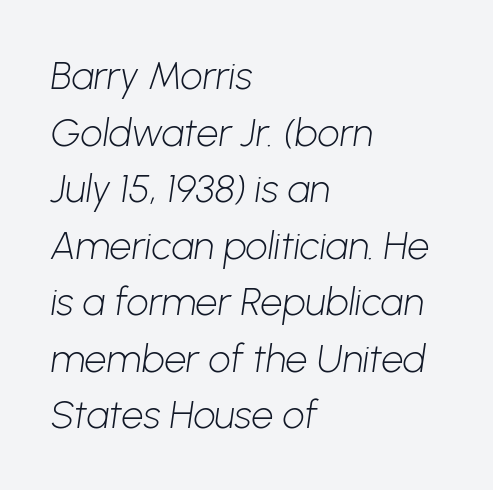
Type without underlining. Font category for this specimen: sans-serif. These lines are rendered in a variable-pitch font. Regarding leading, the lines here are spaced in the standard way. Weight class: somewhere from thin through regular.
